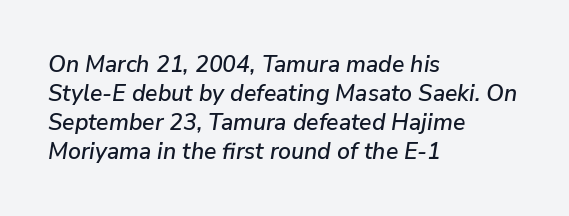
Type without underlining. How would I describe the line gaps? Plain and ordinary. Caption: standard tracking, unaltered. Quick note: italic.
